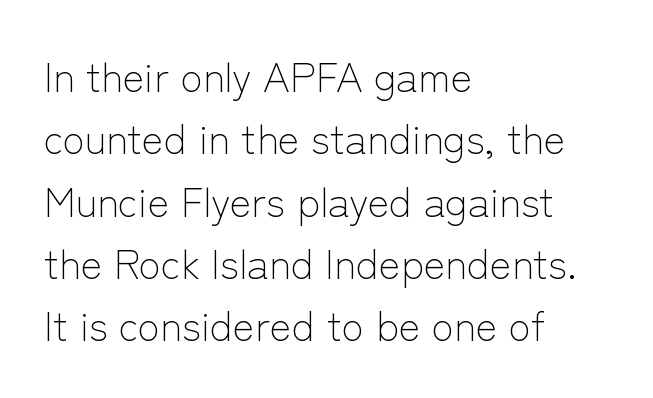
{"serif": "no", "italic": "no", "bold": "no", "weight": "light", "width": "normal", "stroke_contrast": "low", "x_height": "medium", "monospaced": "no", "underline": "no", "align": "left", "line_spacing": "normal", "line_spacing_ratio": 1.52, "letter_spacing": "normal", "letter_spacing_em": 0.0, "glyph_px": 41}
